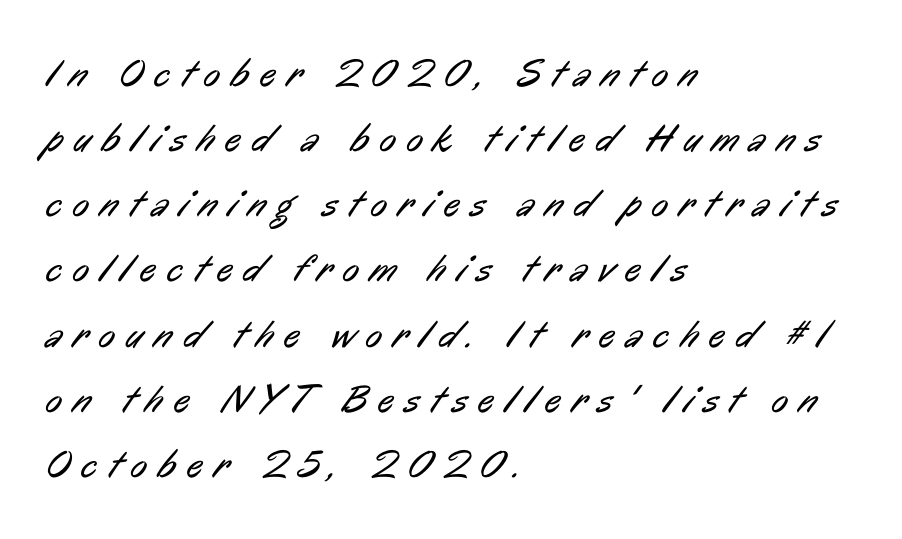
Compared with a centered layout, this one pins lines to the left instead. A bare baseline throughout the passage. Serifs: no, the terminals of the letterforms are clean. Each word looks stretched out because of the extra space between its letters. This sample has the flowing, uneven cadence of proportional lettering. The typeface has the unassuming heft of standard copy or less.
